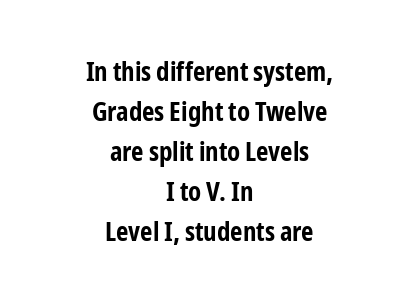
These lines are centered, leaving both edges ragged. This sample keeps an unexceptional amount of space between lines. Upright lettering throughout. There is no visible air inserted between adjacent glyphs. This rendering features lettering with no underline. The characters look thick and weighty, a clear bold.
